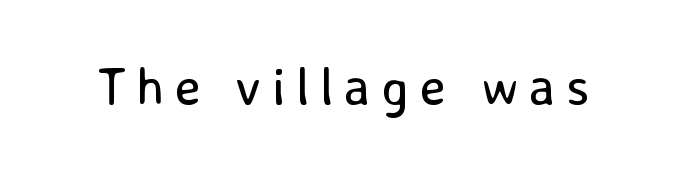
Q: Is the text bold? A: No.
Q: Is the text italic (slanted)? A: No, it is upright.
Q: Is the typeface a serif or a sans-serif typeface? A: Sans-serif.
Q: Is the text underlined? A: No.
Q: Is the spacing between letters normal or unusually wide? A: Unusually wide.
Q: Width (condensed, normal, or wide)? A: Normal.
Q: Stroke contrast? A: Low.
Q: x-height? A: Medium.
Q: Monospaced? A: No.
